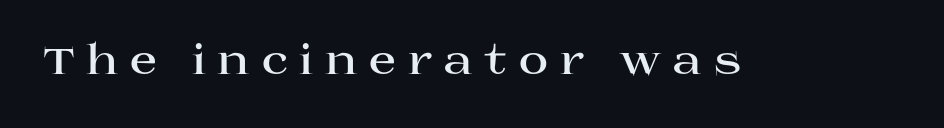
Q: Is the text bold? A: Yes.
Q: Is the text italic (slanted)? A: No, it is upright.
Q: Is the typeface a serif or a sans-serif typeface? A: Serif.
Q: Is the text underlined? A: No.
Q: Is the spacing between letters normal or unusually wide? A: Unusually wide.
Q: Width (condensed, normal, or wide)? A: Wide.
Q: Stroke contrast? A: High.
Q: x-height? A: Large.
Q: Monospaced? A: No.
